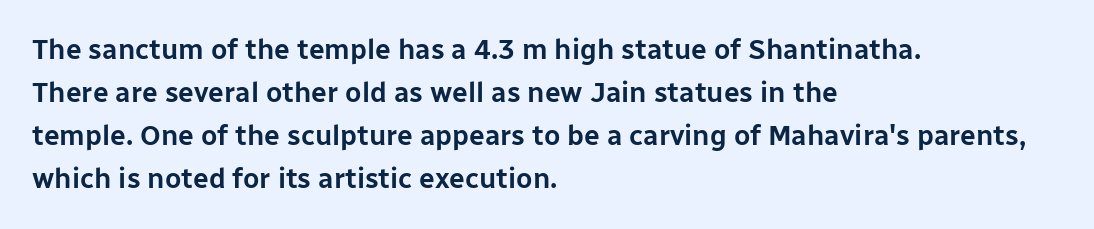
Q: Is the text italic (slanted)? A: No, it is upright.
Q: Is the typeface a serif or a sans-serif typeface? A: Sans-serif.
Q: Is the text underlined? A: No.
Q: How is the paragraph aligned? A: Left-aligned.
Q: Is the spacing between letters normal or unusually wide? A: Normal.
Q: Is the spacing between lines tight, normal or loose? A: Normal.
Q: Width (condensed, normal, or wide)? A: Normal.
Q: Stroke contrast? A: Low.
Q: x-height? A: Medium.
Q: Monospaced? A: No.
